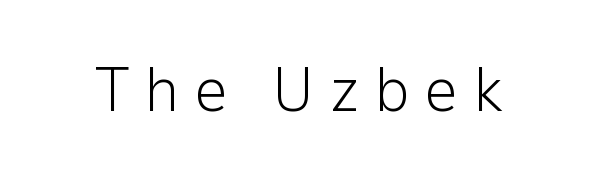
The specimen reads as upright at a glance. A sans-serif font was chosen for this passage. Heft: none added — not bold. The face used here is proportionally spaced, like ordinary book or web type.
